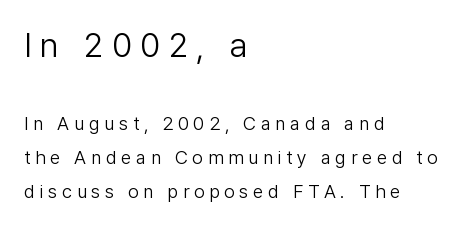
If you squint, the top block still reads clearly — it's the larger of the two. What kind of face is this? One without serifs — a sans. Is the block centered? No — it sits flush against the left margin. Designer's note — italics off, roman on.
